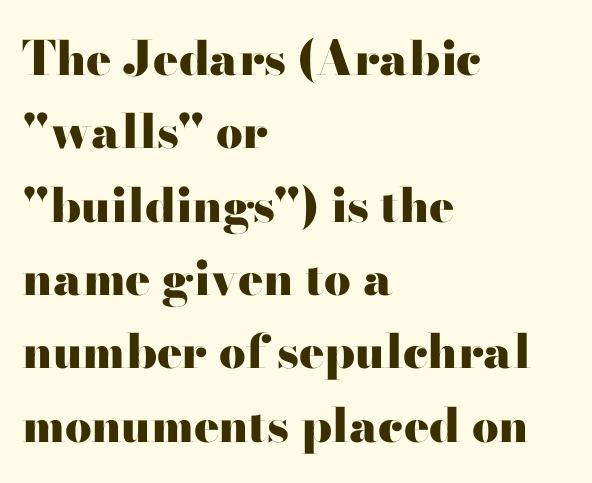
The letters carry serifs — small finishing strokes at the ends of their stems. Is there much room between lines? A standard amount, neither cramped nor airy. Summary of weight: heavy, a full bold. Is this a fixed-width face? No — the glyphs have proportional, varying widths. The foot of each line stays bare and open.
